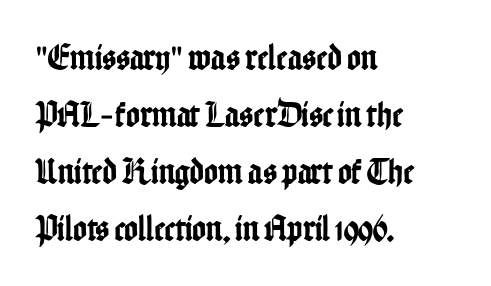
The image shows 37 px condensed sans-serif type, upright; set left-aligned, normal line spacing (1.54x), normal letter spacing, not underlined; low stroke contrast and a medium x-height.
